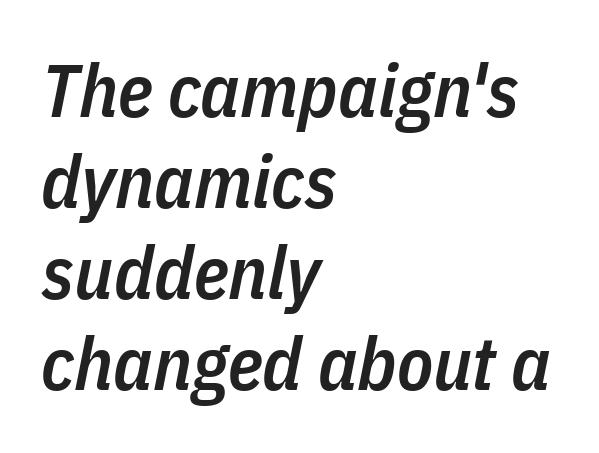
The image shows 74 px semibold, condensed type, italic (leaning right); set left-aligned, line spacing 1.23x, normal letter spacing, not underlined; low stroke contrast and a medium x-height.
